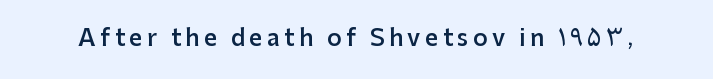
The image shows 23 px text type, upright; set not underlined.
